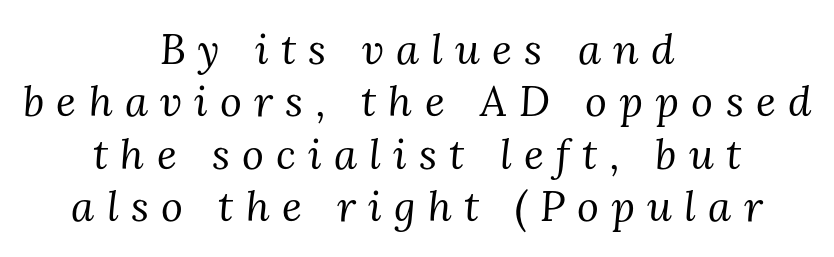
Just letters on the line, the space beneath them empty. How would I describe the line gaps? Plain and ordinary. Compared with a typical body face, this is equally light or lighter still. Observe the lean: these are italic letterforms. This sample uses a serif face. The text block is weighted toward neither margin, spreading evenly from the middle.
